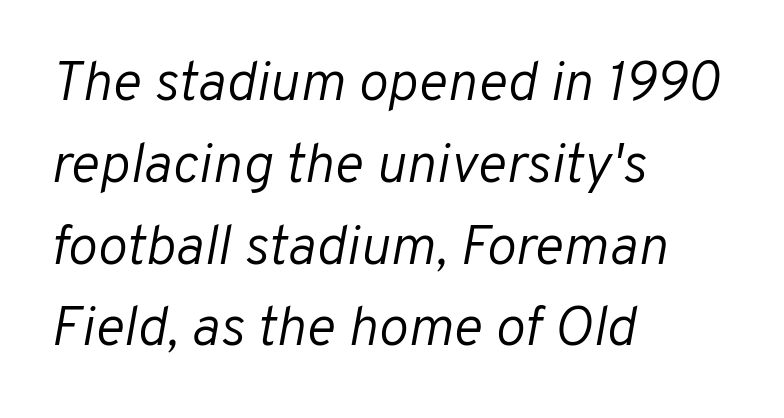
{"italic": "yes", "lean": "right", "slant_degrees": 10, "bold": "no", "weight": "light", "width": "normal", "stroke_contrast": "low", "x_height": "medium", "monospaced": "no", "underline": "no", "align": "left", "line_spacing": "normal", "line_spacing_ratio": 1.46, "letter_spacing": "normal", "letter_spacing_em": 0.0, "glyph_px": 56}
